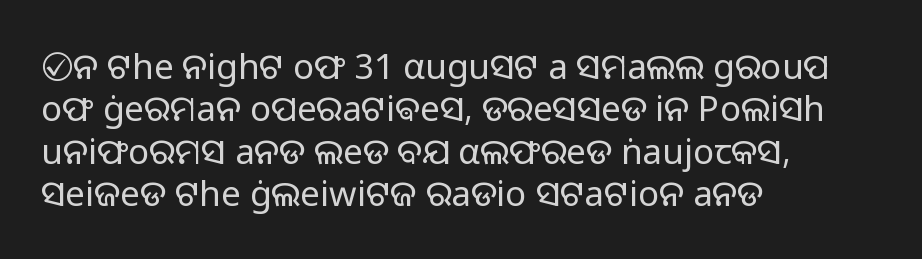
{"serif": "no", "italic": "no", "bold": "no", "weight": "light", "width": "normal", "stroke_contrast": "low", "x_height": "medium", "monospaced": "no", "underline": "no", "align": "left", "line_spacing_ratio": 1.21, "letter_spacing": "normal", "letter_spacing_em": 0.0, "glyph_px": 35}
